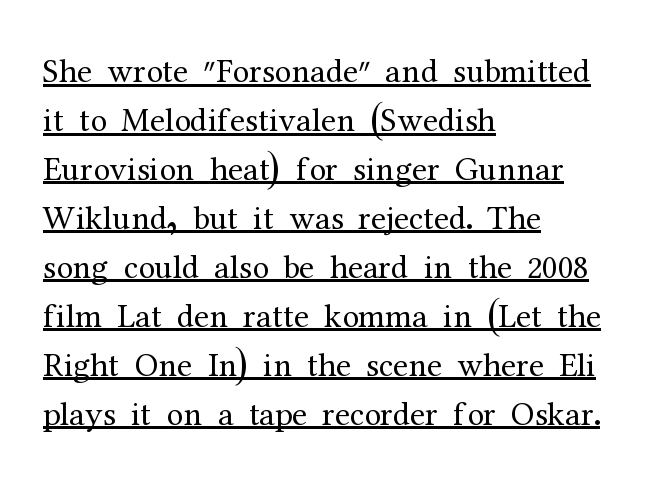
{"serif": "yes", "italic": "no", "bold": "no", "weight": "regular", "width": "normal", "stroke_contrast": "medium", "x_height": "medium", "monospaced": "no", "underline": "yes", "align": "left", "line_spacing": "normal", "line_spacing_ratio": 1.44, "letter_spacing": "normal", "letter_spacing_em": 0.0, "glyph_px": 34}
